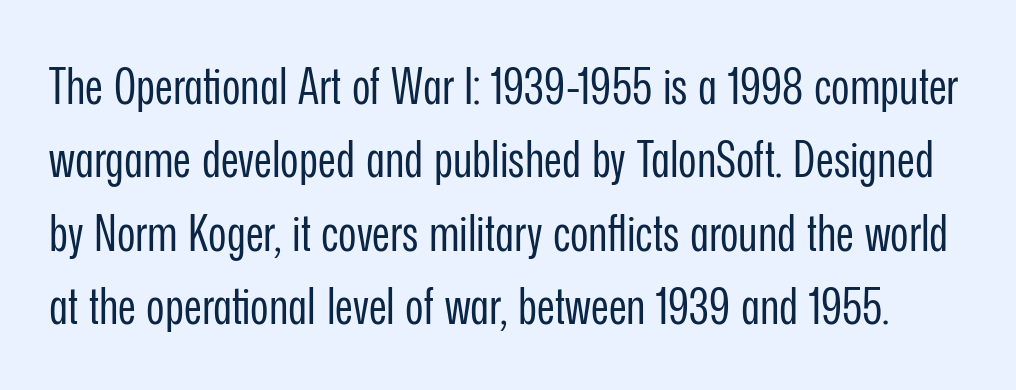
The image shows 50 px regular-weight, condensed sans-serif type, upright; set normal line spacing (1.47x), normal letter spacing, not underlined; low stroke contrast and a medium x-height.
